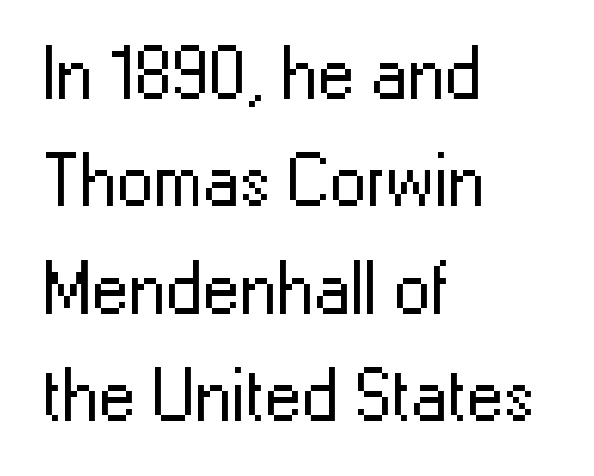
{"serif": "no", "italic": "no", "bold": "no", "weight": "regular", "width": "normal", "stroke_contrast": "low", "x_height": "medium", "monospaced": "no", "underline": "no", "align": "left", "line_spacing": "normal", "line_spacing_ratio": 1.45, "letter_spacing": "normal", "letter_spacing_em": 0.0, "glyph_px": 74}
